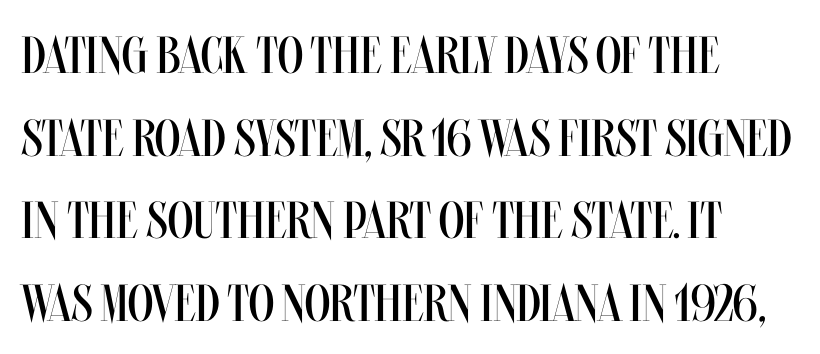
Q: Is the text bold? A: No.
Q: Is the text italic (slanted)? A: No, it is upright.
Q: Is the text underlined? A: No.
Q: How is the paragraph aligned? A: Left-aligned.
Q: Is the spacing between letters normal or unusually wide? A: Normal.
Q: Is the spacing between lines tight, normal or loose? A: Normal.
Q: Width (condensed, normal, or wide)? A: Condensed.
Q: Stroke contrast? A: Medium.
Q: x-height? A: Large.
Q: Monospaced? A: No.
